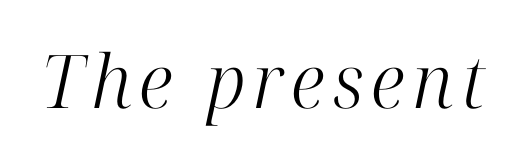
The image shows 74 px light serif type, italic (leaning right); set not underlined; high stroke contrast and a medium x-height.
